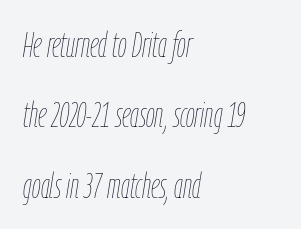
Descenders hang freely into open space. Bold? No — there's no thickening of the strokes. This is oblique type, the kind used for emphasis or titles. Does the leading feel generous? Absolutely, it's lavish.
